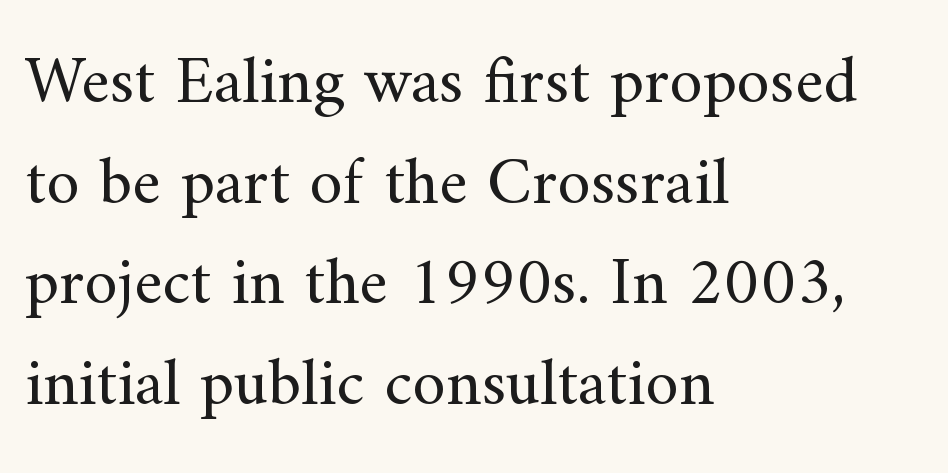
The image shows 68 px regular-weight serif type, upright; set left-aligned, normal line spacing (1.48x), normal letter spacing, not underlined; medium stroke contrast and a small x-height.
